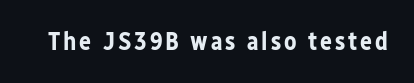
The image shows 25 px bold type, upright; set not underlined.
